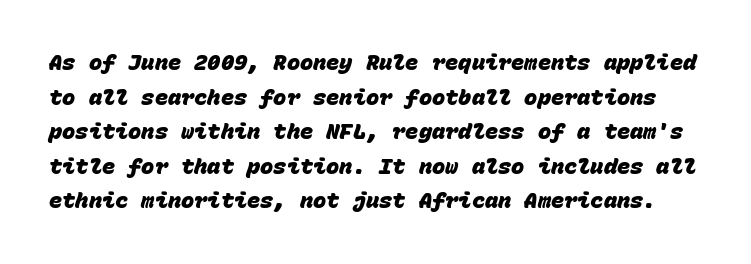
The image shows 22 px bold type; set normal line spacing (1.57x), normal letter spacing, not underlined.
